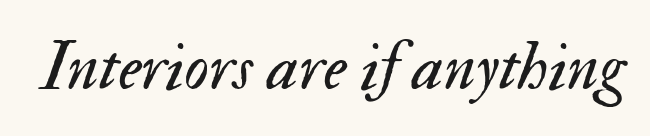
{"italic": "yes", "lean": "right", "slant_degrees": 17, "bold": "no", "weight": "regular", "width": "normal", "stroke_contrast": "medium", "x_height": "small", "monospaced": "no", "underline": "no", "letter_spacing": "normal", "letter_spacing_em": 0.0, "glyph_px": 68}
